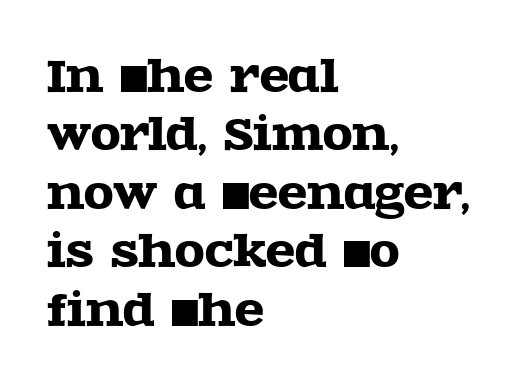
The image shows 43 px wide serif type, upright; set left-aligned, normal line spacing (1.36x), normal letter spacing, not underlined; a large x-height.
